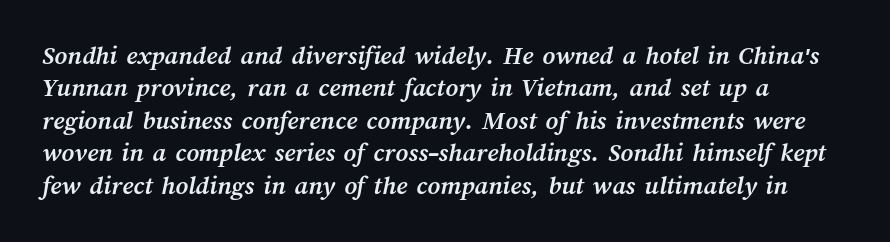
{"bold": "yes", "underline": "no", "line_spacing_ratio": 1.2, "letter_spacing": "normal", "letter_spacing_em": 0.0, "glyph_px": 27}
